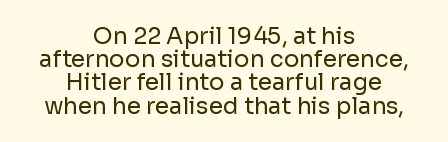
Posture: upright roman. Unmarked baselines from the first word to the last. Students, observe: this is what under-led, compact text looks like. Leftover space on each line is divided equally before and after the words.
